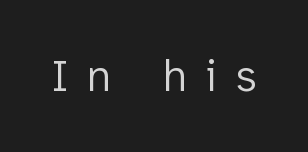
This rendering features lettering with no underline. Posture: upright roman. These lines have a slow, spaced-out rhythm from letter to letter. These glyphs show unthickened strokes, regular width or finer. These lines are rendered in a variable-pitch font. What kind of face is this? One without serifs — a sans.
